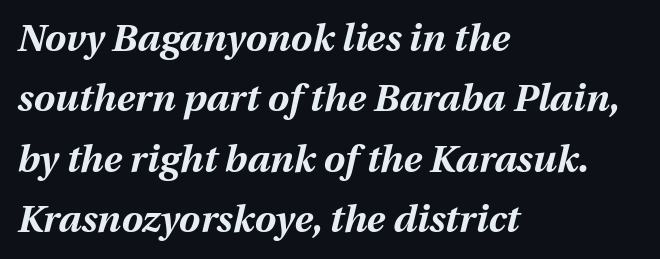
Q: Is the text bold? A: Yes.
Q: Is the text italic (slanted)? A: Yes, it leans right by about 12 degrees.
Q: Is the text underlined? A: No.
Q: How is the paragraph aligned? A: Left-aligned.
Q: Is the spacing between letters normal or unusually wide? A: Normal.
Q: Is the spacing between lines tight, normal or loose? A: Normal.
Q: Width (condensed, normal, or wide)? A: Normal.
Q: Stroke contrast? A: Medium.
Q: x-height? A: Medium.
Q: Monospaced? A: No.
